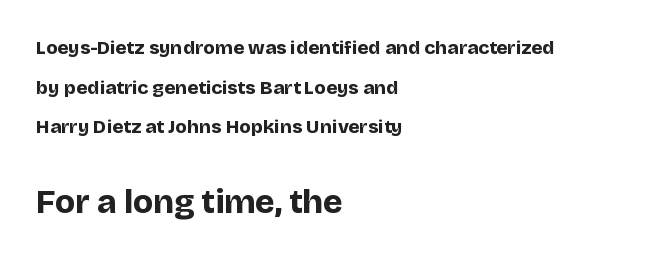
The image shows 33 px bold sans-serif type, upright; set left-aligned, loose line spacing (2.09x), normal letter spacing, not underlined; the second (bottom) block is 1.74x larger; low stroke contrast and a large x-height.
